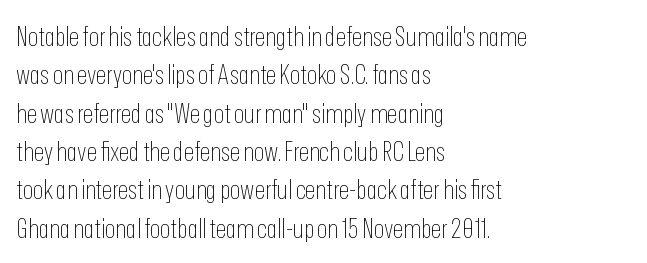
{"italic": "no", "bold": "no", "underline": "no", "align": "left", "line_spacing": "normal", "line_spacing_ratio": 1.42, "letter_spacing": "normal", "letter_spacing_em": 0.0, "glyph_px": 27}
